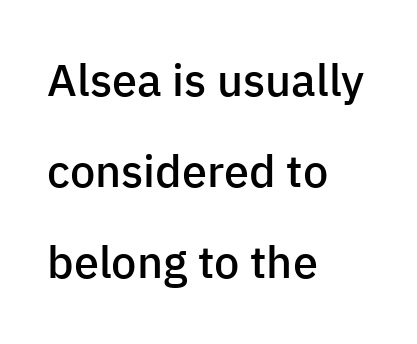
Standard letterfit; no display-style spreading of the glyphs. Leading: increased. The rendering uses natural spacing where letterforms have individual widths. Descender tails drop into unmarked territory. Slightly chunky letters — semibold, I'd say, not full bold. If you drew a line through each stem, it would be perfectly vertical.
